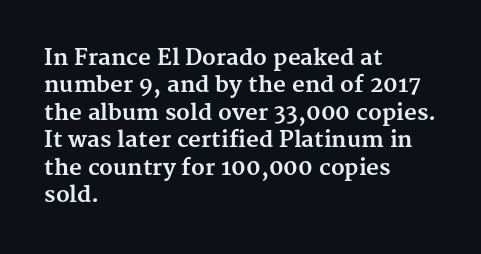
Q: Is the text bold? A: Yes.
Q: Is the text italic (slanted)? A: No, it is upright.
Q: Is the text underlined? A: No.
Q: How is the paragraph aligned? A: Left-aligned.
Q: Is the spacing between letters normal or unusually wide? A: Normal.
Q: Is the spacing between lines tight, normal or loose? A: Normal.
